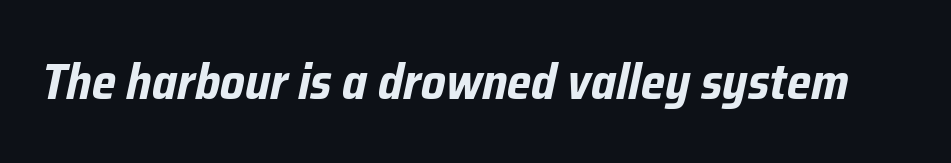
Q: Is the text bold? A: Yes.
Q: Is the text italic (slanted)? A: Yes, it leans right by about 12 degrees.
Q: Is the text underlined? A: No.
Q: Is the spacing between letters normal or unusually wide? A: Normal.
Q: Width (condensed, normal, or wide)? A: Condensed.
Q: Stroke contrast? A: Low.
Q: x-height? A: Medium.
Q: Monospaced? A: No.
